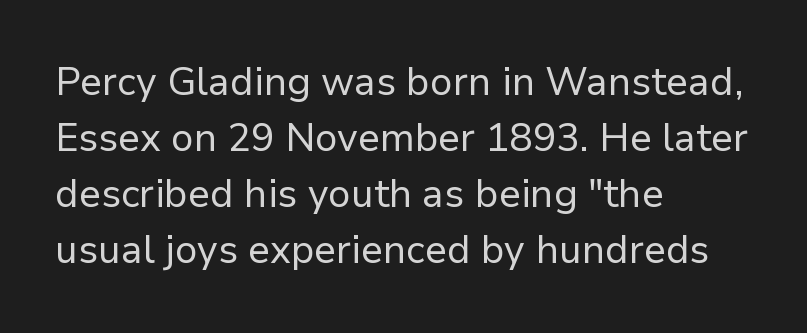
The image shows 39 px regular-weight sans-serif type, upright; set left-aligned, normal line spacing (1.44x), normal letter spacing, not underlined; low stroke contrast and a medium x-height.
